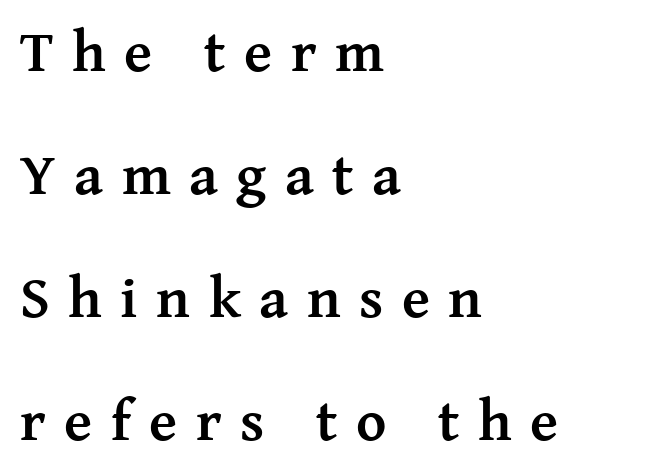
The image shows 58 px semibold serif type, upright; set left-aligned, loose line spacing (2.12x), unusually wide letter spacing (+0.32 em), not underlined; medium stroke contrast and a medium x-height.
